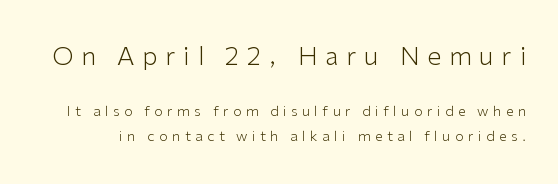
{"italic": "no", "bold": "no", "underline": "no", "line_spacing_ratio": 1.79, "letter_spacing": "wide", "letter_spacing_em": 0.32, "larger_block": "first", "size_ratio": 1.79, "glyph_px": 25}
